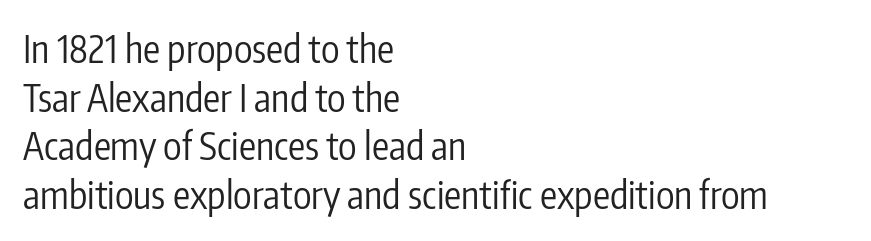
Q: Is the text bold? A: No.
Q: Is the text italic (slanted)? A: No, it is upright.
Q: Is the typeface a serif or a sans-serif typeface? A: Sans-serif.
Q: Is the text underlined? A: No.
Q: How is the paragraph aligned? A: Left-aligned.
Q: Is the spacing between letters normal or unusually wide? A: Normal.
Q: Is the spacing between lines tight, normal or loose? A: Normal.
Q: Width (condensed, normal, or wide)? A: Condensed.
Q: Stroke contrast? A: Low.
Q: x-height? A: Medium.
Q: Monospaced? A: No.
